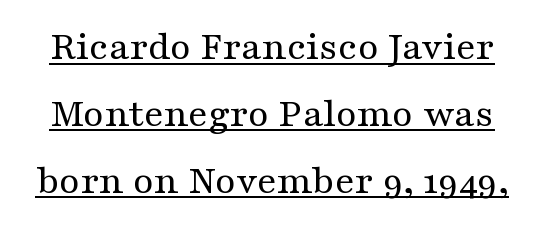
Every character sits straight up, as roman type does. Each word holds together tightly as a unit, with standard inter-letter gaps. Classification — serif. The leading is moderate, giving the passage an even texture. Weight: in the light-to-regular range. Compared with undecorated copy, this sample adds a rule below the words.
